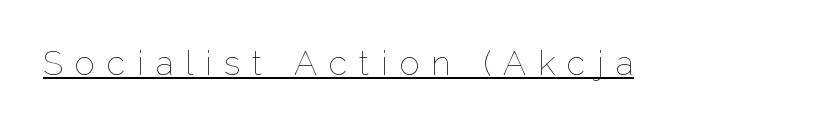
The image shows 34 px thin type, upright; set unusually wide letter spacing (+0.35 em), underlined; low stroke contrast and a medium x-height.
